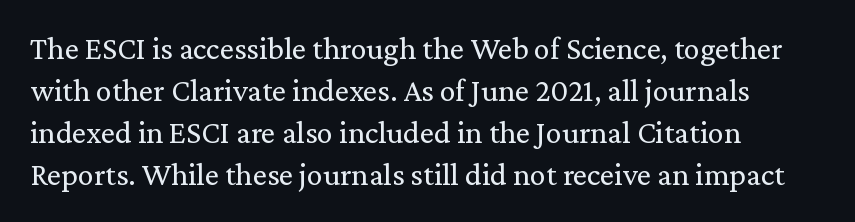
{"serif": "yes", "italic": "no", "bold": "no", "weight": "regular", "width": "normal", "stroke_contrast": "low", "x_height": "medium", "monospaced": "no", "underline": "no", "align": "left", "line_spacing": "normal", "line_spacing_ratio": 1.31, "letter_spacing": "normal", "letter_spacing_em": 0.0, "glyph_px": 32}
